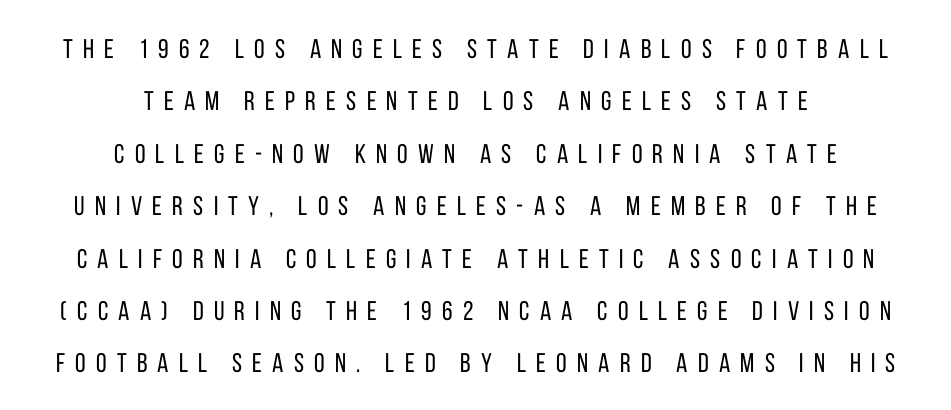
{"italic": "no", "bold": "no", "underline": "no", "align": "center", "line_spacing": "loose", "line_spacing_ratio": 1.94, "letter_spacing": "wide", "letter_spacing_em": 0.38, "glyph_px": 27}
